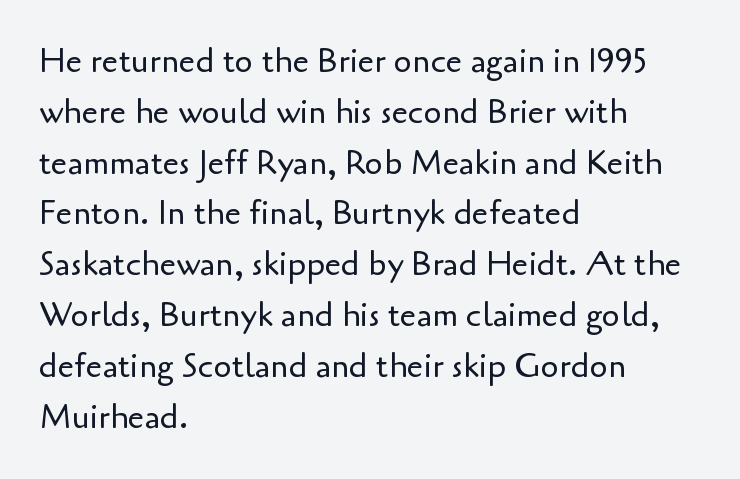
Q: Is the text bold? A: No.
Q: Is the text italic (slanted)? A: No, it is upright.
Q: Is the typeface a serif or a sans-serif typeface? A: Sans-serif.
Q: Is the text underlined? A: No.
Q: How is the paragraph aligned? A: Left-aligned.
Q: Is the spacing between letters normal or unusually wide? A: Normal.
Q: Is the spacing between lines tight, normal or loose? A: Normal.
Q: Width (condensed, normal, or wide)? A: Normal.
Q: Stroke contrast? A: Low.
Q: x-height? A: Small.
Q: Monospaced? A: No.
